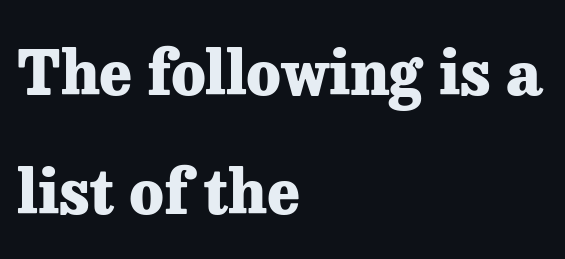
Q: Is the text bold? A: Yes.
Q: Is the text italic (slanted)? A: No, it is upright.
Q: Is the typeface a serif or a sans-serif typeface? A: Serif.
Q: Is the text underlined? A: No.
Q: How is the paragraph aligned? A: Left-aligned.
Q: Is the spacing between letters normal or unusually wide? A: Normal.
Q: Is the spacing between lines tight, normal or loose? A: Loose.
Q: Width (condensed, normal, or wide)? A: Normal.
Q: Stroke contrast? A: Low.
Q: x-height? A: Medium.
Q: Monospaced? A: No.
